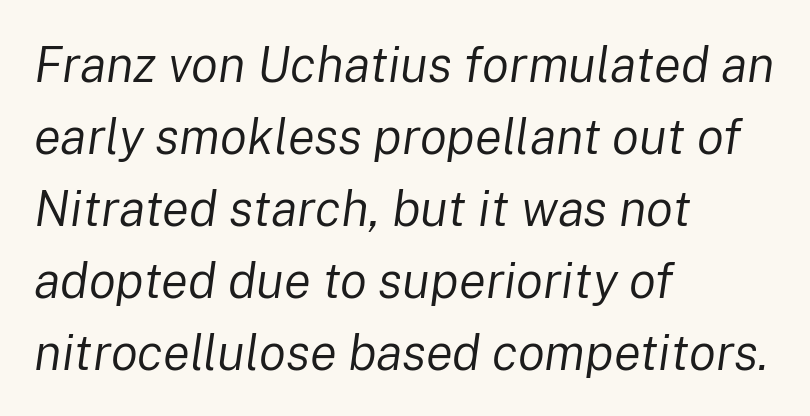
Layout note: lines flush left. This sample has the flowing, uneven cadence of proportional lettering. This block has exactly the height ordinary leading produces. No word sits above an underline. Is the stroke heavy? The answer is a plain regular-or-lighter.
